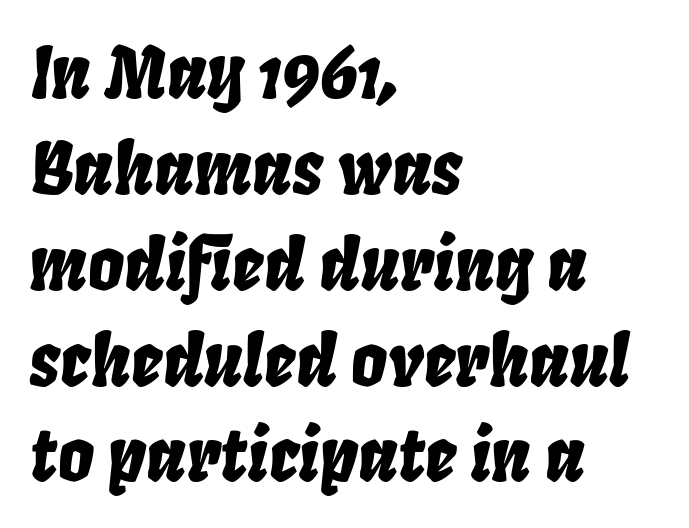
The image shows 71 px condensed type, italic (leaning right); set left-aligned, normal line spacing (1.35x), normal letter spacing, not underlined; low stroke contrast and a large x-height.
